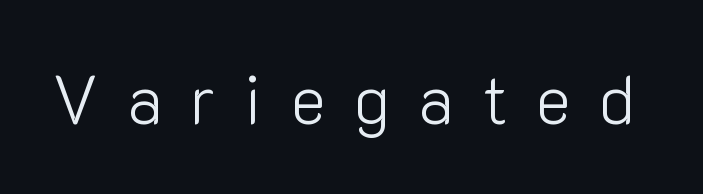
Proportional: the letters do not fall into vertical columns. These lines were composed using upright roman letters. The face looks like a standard text weight, possibly lighter. Serifs: no, the terminals of the letterforms are clean. The baseline area is clear.
